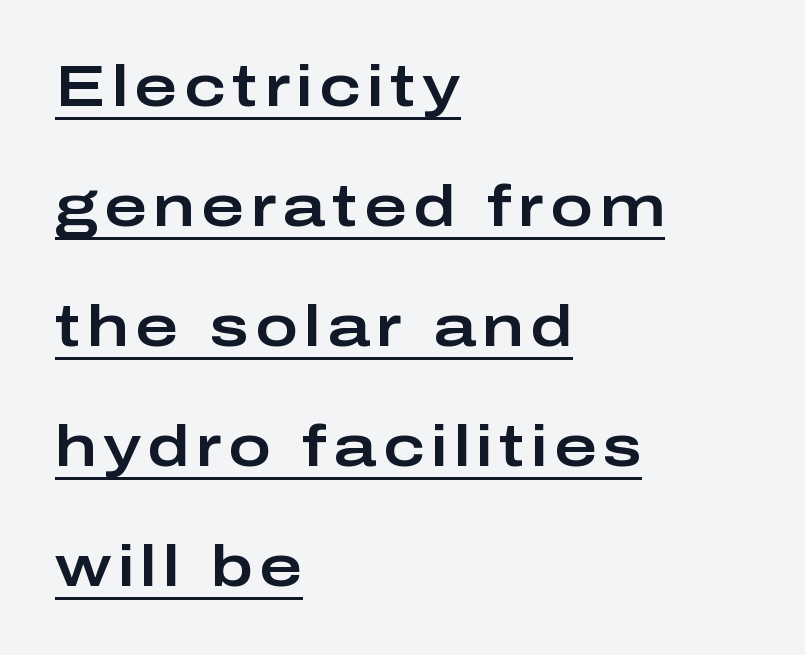
If you drew a ruler down the left edge, every line would touch it. Ascenders rise straight up at ninety degrees. A rule runs beneath these lines of type. Reading down the column, the eye jumps a long way to each next line.
